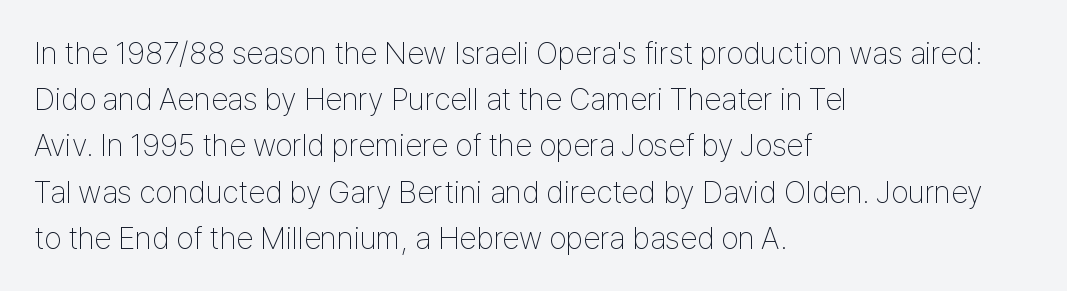
{"serif": "no", "italic": "no", "bold": "no", "weight": "thin", "width": "condensed", "stroke_contrast": "low", "x_height": "medium", "monospaced": "no", "underline": "no", "align": "left", "line_spacing": "normal", "line_spacing_ratio": 1.49, "letter_spacing": "normal", "letter_spacing_em": 0.0, "glyph_px": 31}
